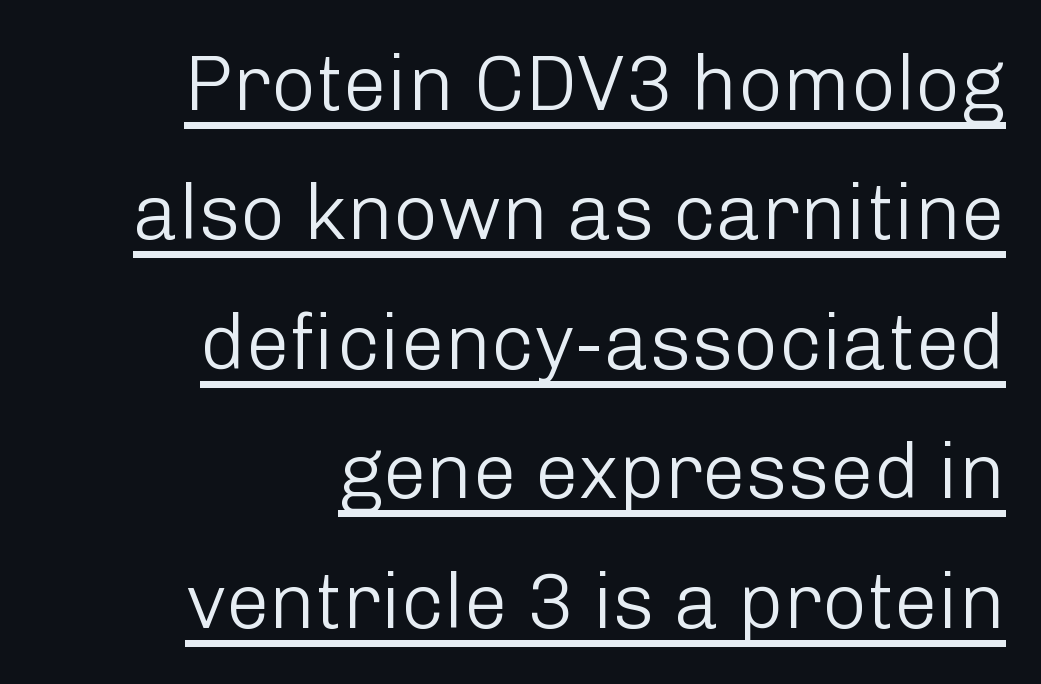
{"serif": "no", "italic": "no", "bold": "no", "weight": "light", "width": "normal", "stroke_contrast": "low", "x_height": "medium", "monospaced": "no", "underline": "yes", "align": "right", "line_spacing": "normal", "line_spacing_ratio": 1.66, "letter_spacing": "normal", "letter_spacing_em": 0.0, "glyph_px": 78}
